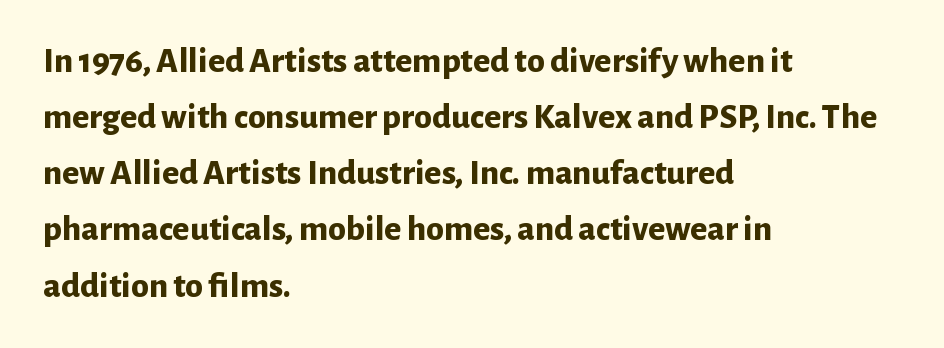
The image shows 36 px bold sans-serif type, upright; set left-aligned, normal line spacing (1.56x), normal letter spacing, not underlined; low stroke contrast and a medium x-height.
